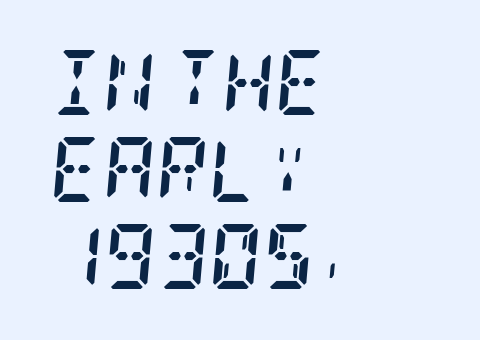
Q: Is the text bold? A: Yes.
Q: Is the text italic (slanted)? A: Yes, it leans right by about 5 degrees.
Q: Is the typeface a serif or a sans-serif typeface? A: Serif.
Q: Is the text underlined? A: No.
Q: How is the paragraph aligned? A: Left-aligned.
Q: Is the spacing between letters normal or unusually wide? A: Normal.
Q: Is the spacing between lines tight, normal or loose? A: Normal.
Q: Width (condensed, normal, or wide)? A: Condensed.
Q: Stroke contrast? A: Low.
Q: x-height? A: Large.
